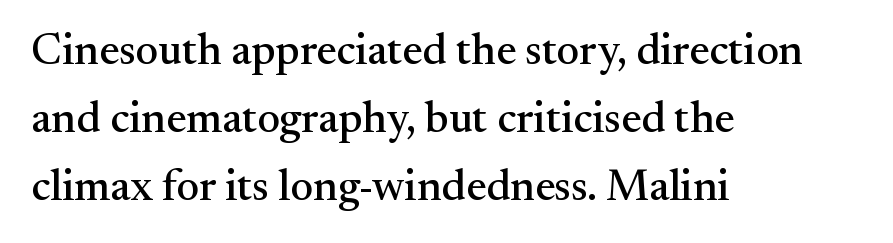
Q: Is the text italic (slanted)? A: No, it is upright.
Q: Is the typeface a serif or a sans-serif typeface? A: Serif.
Q: Is the text underlined? A: No.
Q: How is the paragraph aligned? A: Left-aligned.
Q: Is the spacing between letters normal or unusually wide? A: Normal.
Q: Is the spacing between lines tight, normal or loose? A: Normal.
Q: Width (condensed, normal, or wide)? A: Normal.
Q: Stroke contrast? A: Medium.
Q: x-height? A: Small.
Q: Monospaced? A: No.
